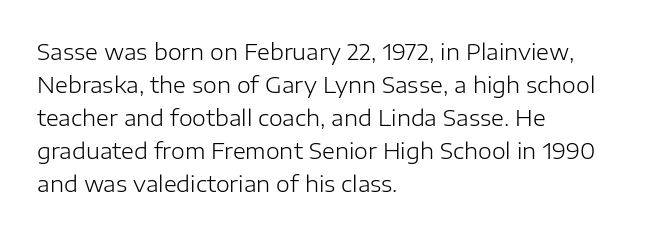
In terms of leading, this rendering sits right in the middle. Quick note: not italic, upright. Stems here are at most as thick as an everyday book face. Letter spacing: default.
